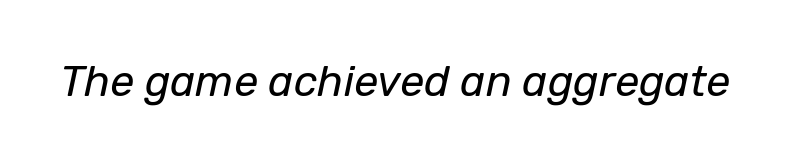
The image shows 43 px regular-weight type, italic (leaning right); set normal letter spacing, not underlined; low stroke contrast and a medium x-height.
